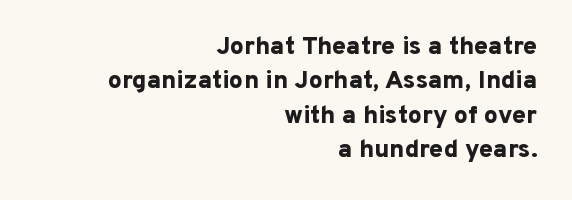
The space directly below the letters is spotless. The space between consecutive lines is moderate. Observe the ordinary spacing: letters are neighbours, not strangers. The rag falls on the left side of this text block. Every stem runs plumb, perpendicular to the baseline.
